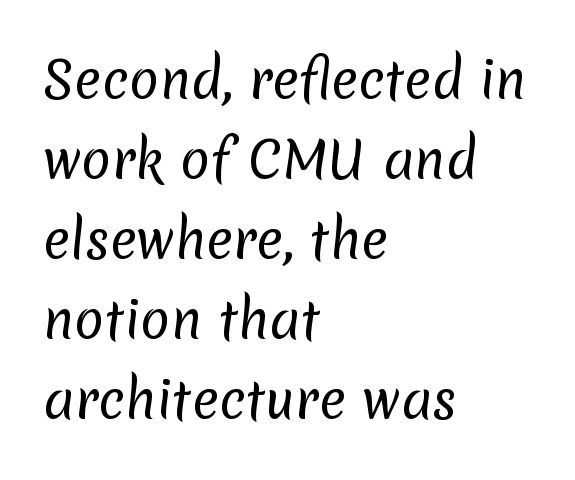
Q: Is the text bold? A: No.
Q: Is the typeface a serif or a sans-serif typeface? A: Sans-serif.
Q: Is the text underlined? A: No.
Q: How is the paragraph aligned? A: Left-aligned.
Q: Is the spacing between letters normal or unusually wide? A: Normal.
Q: Is the spacing between lines tight, normal or loose? A: Normal.
Q: Width (condensed, normal, or wide)? A: Normal.
Q: Stroke contrast? A: Low.
Q: x-height? A: Medium.
Q: Monospaced? A: No.
